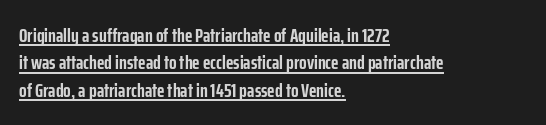
Q: Is the text bold? A: Yes.
Q: Is the text italic (slanted)? A: No, it is upright.
Q: Is the text underlined? A: Yes.
Q: How is the paragraph aligned? A: Left-aligned.
Q: Is the spacing between letters normal or unusually wide? A: Normal.
Q: Is the spacing between lines tight, normal or loose? A: Normal.
